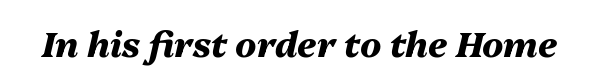
Q: Is the text bold? A: Yes.
Q: Is the text italic (slanted)? A: Yes, it leans right by about 13 degrees.
Q: Is the text underlined? A: No.
Q: Is the spacing between letters normal or unusually wide? A: Normal.
Q: Width (condensed, normal, or wide)? A: Normal.
Q: Stroke contrast? A: Medium.
Q: x-height? A: Medium.
Q: Monospaced? A: No.
